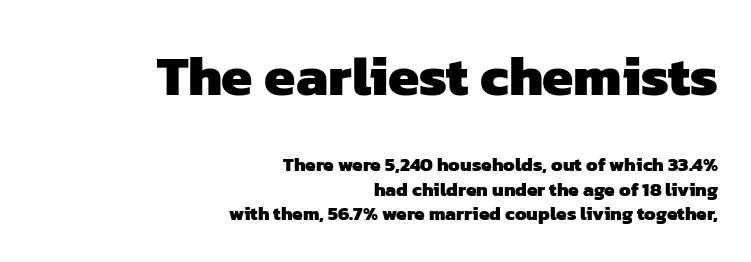
Q: Is the text bold? A: Yes.
Q: Is the typeface a serif or a sans-serif typeface? A: Sans-serif.
Q: Is the text underlined? A: No.
Q: How is the paragraph aligned? A: Right-aligned.
Q: Is the spacing between letters normal or unusually wide? A: Normal.
Q: Is the spacing between lines tight, normal or loose? A: Normal.
Q: Which block of text is set in a larger size, the first (top) or the second (bottom)? A: The first (top) one.
Q: Width (condensed, normal, or wide)? A: Normal.
Q: Stroke contrast? A: Low.
Q: x-height? A: Medium.
Q: Monospaced? A: No.
